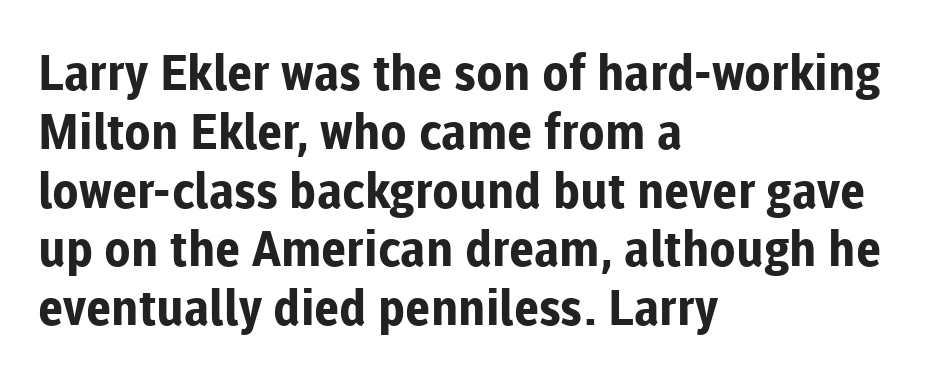
The image shows 49 px bold sans-serif type, upright; set left-aligned, line spacing 1.2x, normal letter spacing, not underlined; low stroke contrast and a medium x-height.
